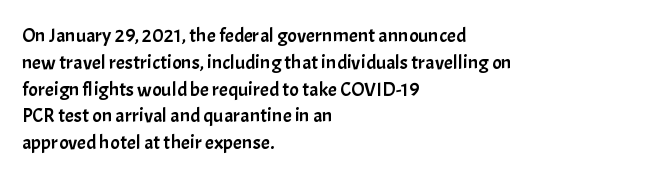
The vertical gap from one line to the next is medium. The letters sit at their default tracking, neither squeezed nor spread. A student would call this left alignment; a typographer would say flush left, rag right. Does the lettering tilt? It doesn't — this is upright.
